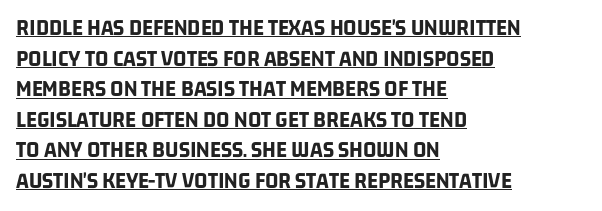
Q: Is the text bold? A: Yes.
Q: Is the text underlined? A: Yes.
Q: How is the paragraph aligned? A: Left-aligned.
Q: Is the spacing between letters normal or unusually wide? A: Normal.
Q: Is the spacing between lines tight, normal or loose? A: Normal.
